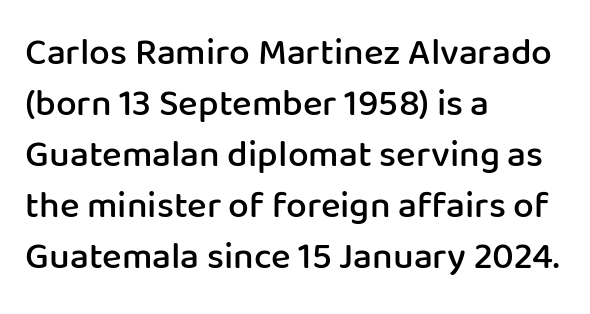
{"serif": "no", "italic": "no", "bold": "semi", "weight": "semibold", "width": "normal", "stroke_contrast": "low", "x_height": "medium", "monospaced": "no", "underline": "no", "align": "left", "line_spacing": "normal", "line_spacing_ratio": 1.38, "letter_spacing": "normal", "letter_spacing_em": 0.0, "glyph_px": 37}
